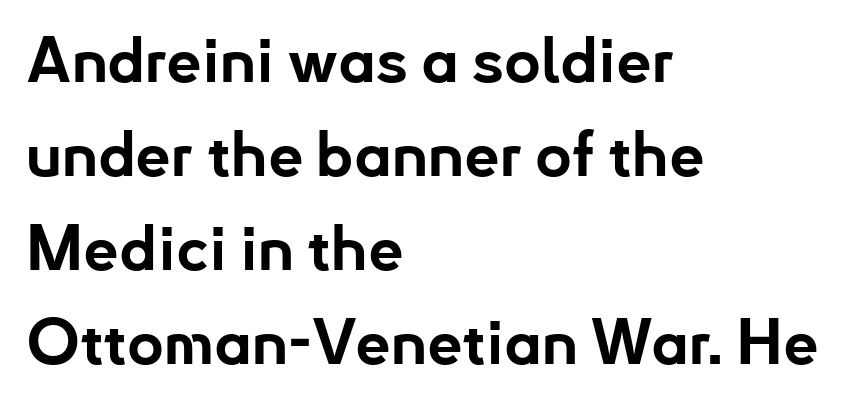
The image shows 63 px bold sans-serif type, upright; set left-aligned, normal line spacing (1.49x), normal letter spacing, not underlined; low stroke contrast and a small x-height.
